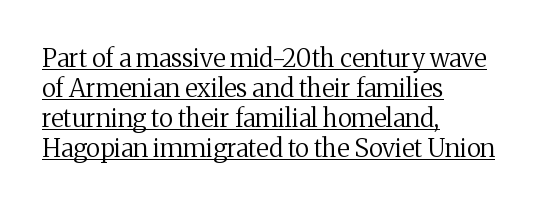
{"italic": "no", "bold": "no", "underline": "yes", "align": "left", "line_spacing_ratio": 1.2, "letter_spacing": "normal", "letter_spacing_em": 0.0, "glyph_px": 25}
